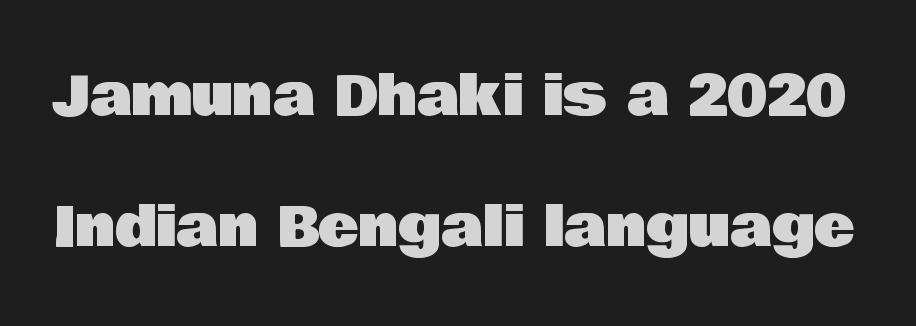
Q: Is the text italic (slanted)? A: No, it is upright.
Q: Is the typeface a serif or a sans-serif typeface? A: Sans-serif.
Q: Is the text underlined? A: No.
Q: Is the spacing between letters normal or unusually wide? A: Normal.
Q: Is the spacing between lines tight, normal or loose? A: Loose.
Q: Width (condensed, normal, or wide)? A: Normal.
Q: Stroke contrast? A: Low.
Q: x-height? A: Large.
Q: Monospaced? A: No.
